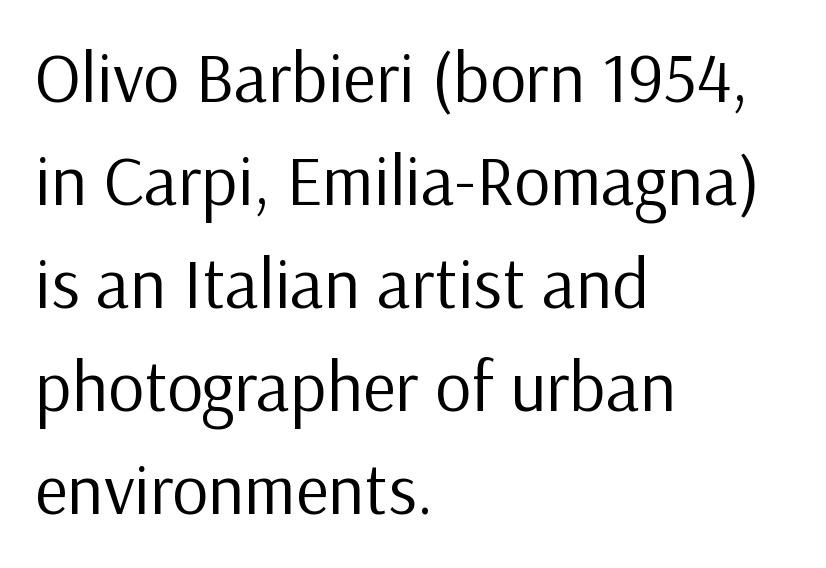
{"serif": "no", "italic": "no", "bold": "no", "weight": "regular", "width": "normal", "stroke_contrast": "low", "x_height": "medium", "monospaced": "no", "underline": "no", "align": "left", "line_spacing": "normal", "line_spacing_ratio": 1.45, "letter_spacing": "normal", "letter_spacing_em": 0.0, "glyph_px": 71}
